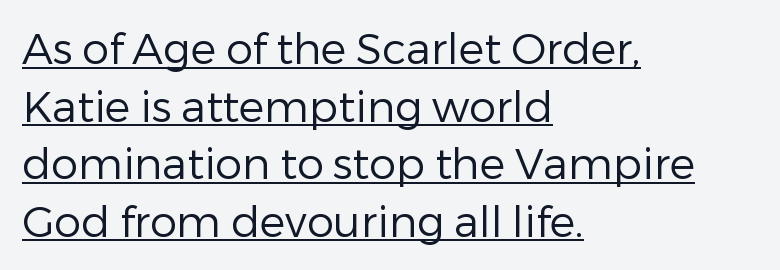
These lines keep a tight, regular rhythm from letter to letter. Line beginnings align vertically; line endings do not. Check the space under the baseline: a stroke is drawn there. The specimen reads as upright at a glance.
